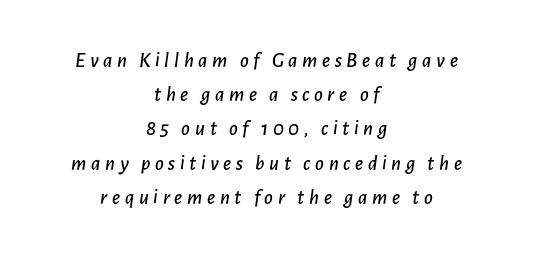
The image shows 21 px text type, italic (leaning right); set centered, normal line spacing (1.63x), unusually wide letter spacing (+0.22 em), not underlined.
